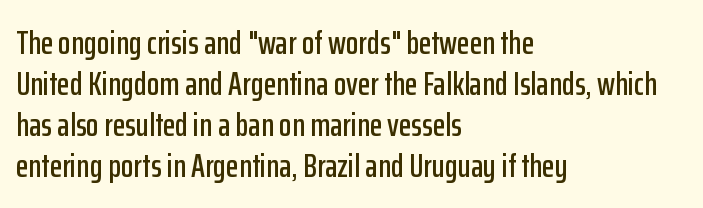
Q: Is the text italic (slanted)? A: No, it is upright.
Q: Is the typeface a serif or a sans-serif typeface? A: Sans-serif.
Q: Is the text underlined? A: No.
Q: How is the paragraph aligned? A: Left-aligned.
Q: Is the spacing between letters normal or unusually wide? A: Normal.
Q: Width (condensed, normal, or wide)? A: Condensed.
Q: Stroke contrast? A: Low.
Q: x-height? A: Medium.
Q: Monospaced? A: No.
